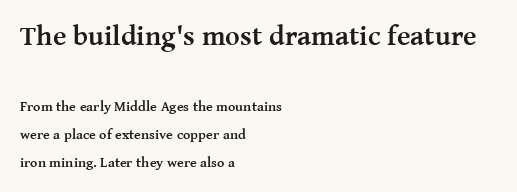
The image shows 28 px semibold serif type, upright; set left-aligned, loose line spacing (2.0x), normal letter spacing, not underlined; the first (top) block is 2.0x larger; medium stroke contrast and a medium x-height.
